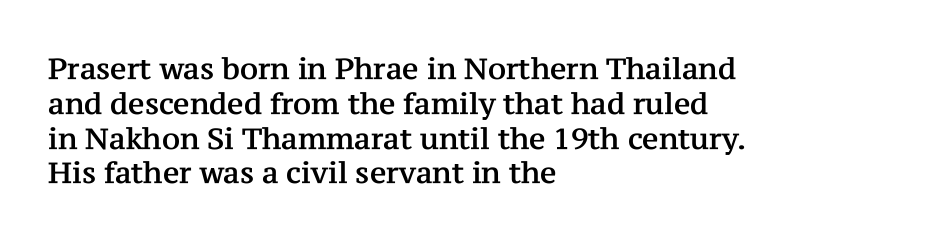
{"serif": "yes", "italic": "no", "width": "normal", "stroke_contrast": "medium", "x_height": "medium", "monospaced": "no", "underline": "no", "align": "left", "line_spacing_ratio": 1.2, "letter_spacing": "normal", "letter_spacing_em": 0.0, "glyph_px": 29}
